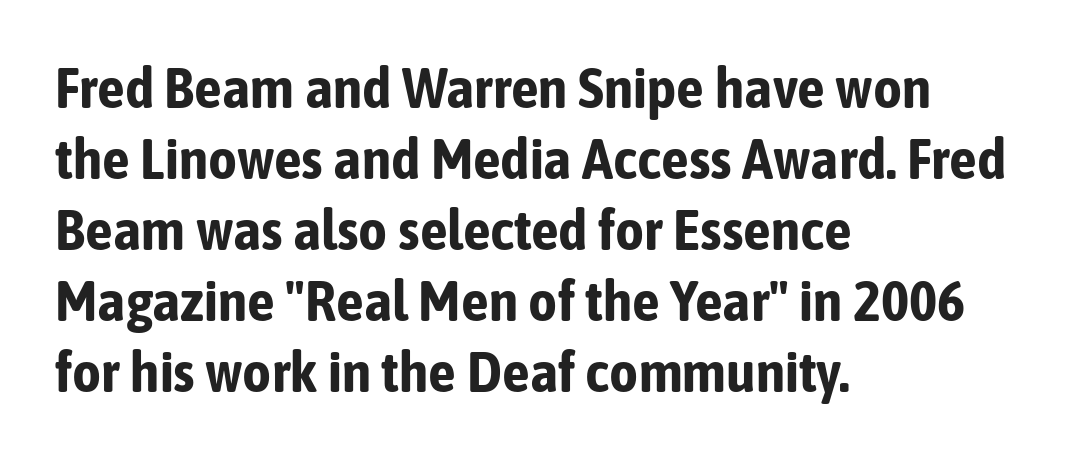
Ordinary non-slanted type is in use. The text block is weighted toward the left margin, trailing off unevenly rightward. The letters sit at their default tracking, neither squeezed nor spread. Heavy, bold letterforms. The words here are not underlined.
